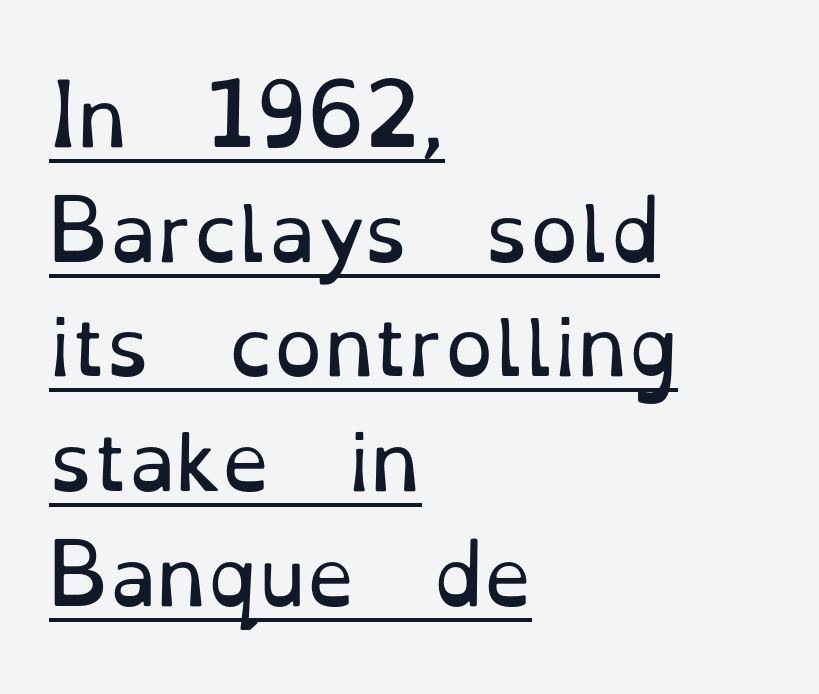
{"italic": "no", "bold": "no", "weight": "regular", "width": "normal", "stroke_contrast": "low", "x_height": "small", "monospaced": "no", "underline": "yes", "align": "left", "line_spacing": "normal", "line_spacing_ratio": 1.47, "letter_spacing": "normal", "letter_spacing_em": 0.0, "glyph_px": 78}
